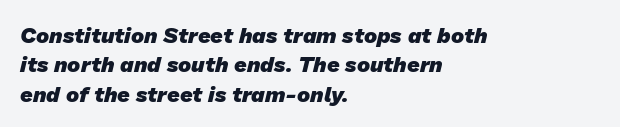
Q: Is the text bold? A: Yes.
Q: Is the text underlined? A: No.
Q: How is the paragraph aligned? A: Left-aligned.
Q: Is the spacing between letters normal or unusually wide? A: Normal.
Q: Is the spacing between lines tight, normal or loose? A: Normal.
